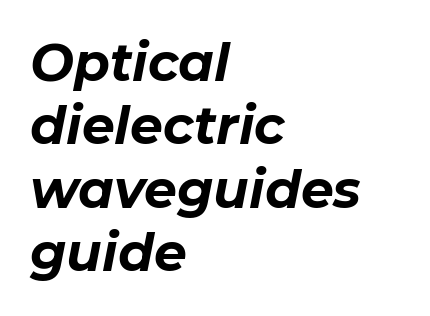
The image shows 52 px bold type, italic (leaning right); set left-aligned, line spacing 1.22x, normal letter spacing, not underlined; low stroke contrast and a medium x-height.
